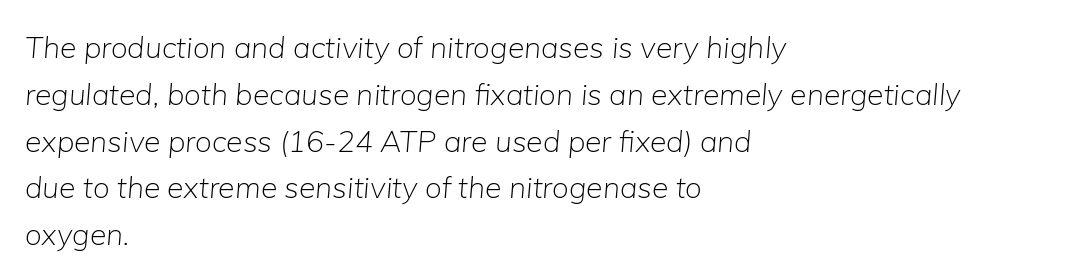
Q: Is the text bold? A: No.
Q: Is the text italic (slanted)? A: Yes, it leans right by about 5 degrees.
Q: Is the text underlined? A: No.
Q: How is the paragraph aligned? A: Left-aligned.
Q: Is the spacing between letters normal or unusually wide? A: Normal.
Q: Is the spacing between lines tight, normal or loose? A: Normal.
Q: Width (condensed, normal, or wide)? A: Normal.
Q: Stroke contrast? A: Low.
Q: x-height? A: Medium.
Q: Monospaced? A: No.
